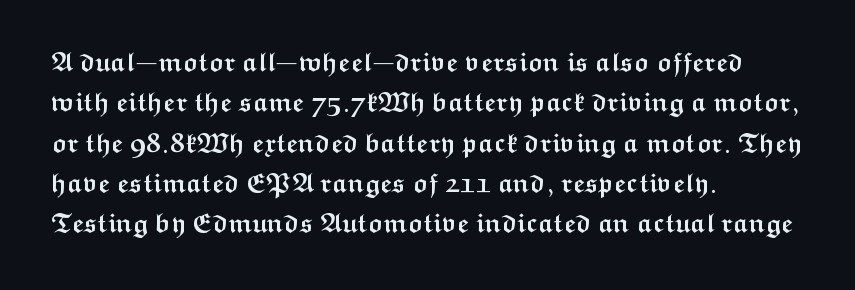
A classic flush-left, rag-right setting is used for this passage. Rows of type keep a routine distance in the vertical direction. Descenders are the only things crossing below the line. The strokes are fattened all the way to bold. Tracking value appears to be zero — textbook default spacing.
